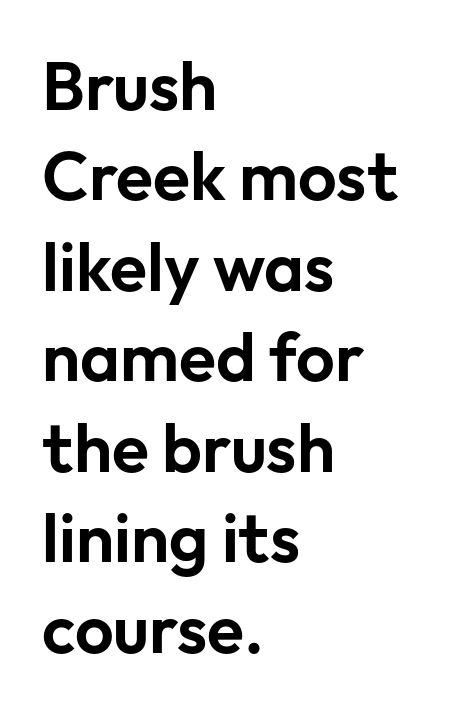
{"serif": "no", "italic": "no", "width": "normal", "stroke_contrast": "low", "x_height": "medium", "monospaced": "no", "underline": "no", "align": "left", "line_spacing": "normal", "line_spacing_ratio": 1.33, "letter_spacing": "normal", "letter_spacing_em": 0.0, "glyph_px": 68}
